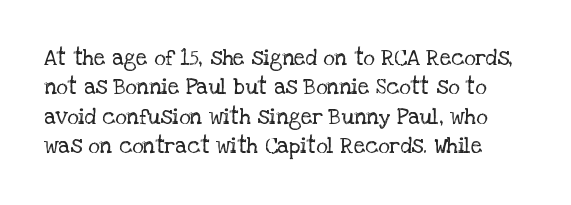
Descenders are the only things crossing below the line. The cut favours lightness, reaching ordinary text weight at its darkest. Observe the ordinary spacing: letters are neighbours, not strangers. Style check: upright. Quick note: interline space is typical.
